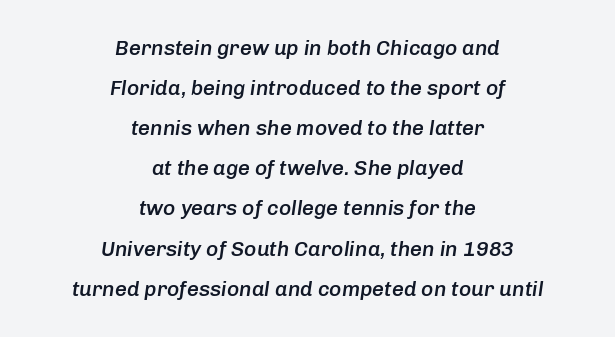
Q: Is the text bold? A: Semi-bold.
Q: Is the text italic (slanted)? A: Yes, it leans right by about 8 degrees.
Q: Is the text underlined? A: No.
Q: How is the paragraph aligned? A: Centered.
Q: Is the spacing between letters normal or unusually wide? A: Normal.
Q: Is the spacing between lines tight, normal or loose? A: Loose.
